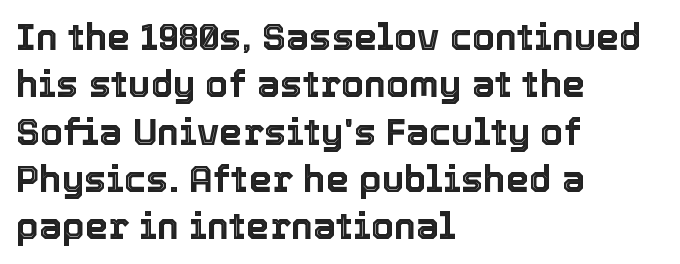
A clean baseline with only descenders dipping below it. The lines in this sample share a left origin and differ only in where they stop. Honestly, the letter spacing is just normal — you wouldn't notice it. This sample has the flowing, uneven cadence of proportional lettering.
